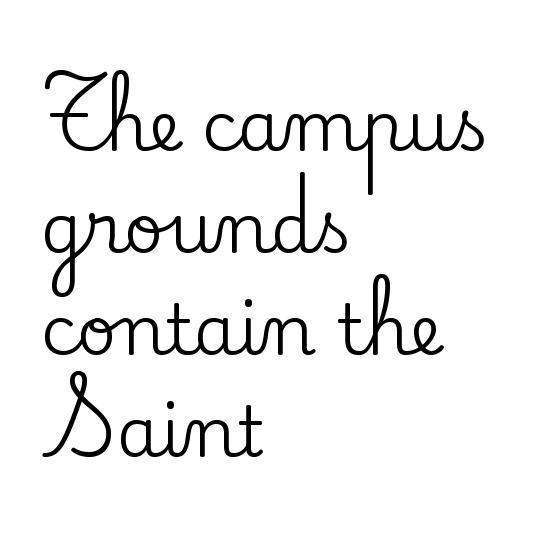
The image shows 69 px serif type, upright; set left-aligned, normal line spacing (1.48x), normal letter spacing, not underlined; low stroke contrast and a small x-height.
